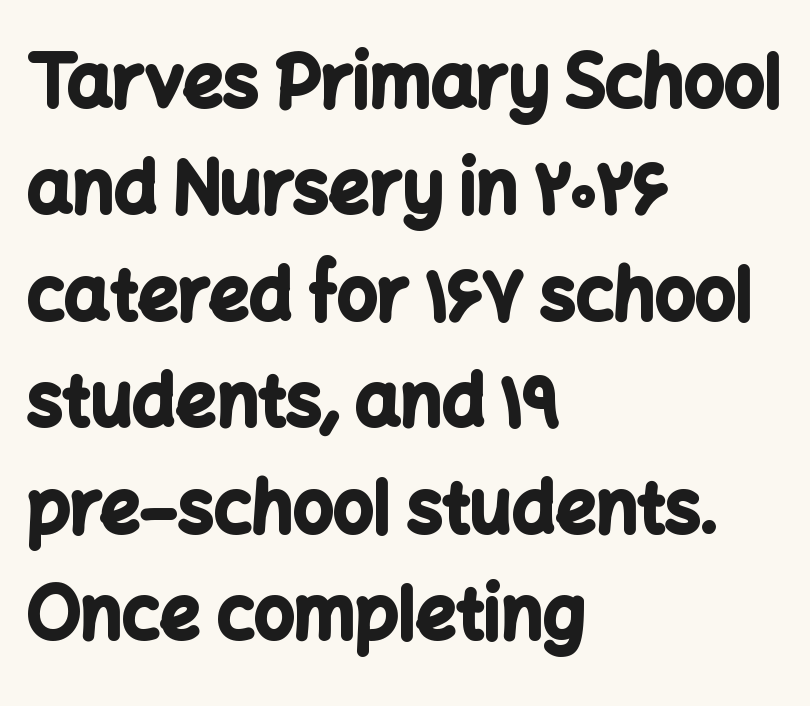
Look at the bottom of the vertical strokes: they stop flat, with no serifs. Compared with an ordinary text face, these strokes are far heavier — a full bold. This sample is left-justified, so line endings fall wherever the words run out. Does the lettering tilt? It doesn't — this is upright. A typesetter would call this leading conventional body-copy spacing. Letter spacing: default.
